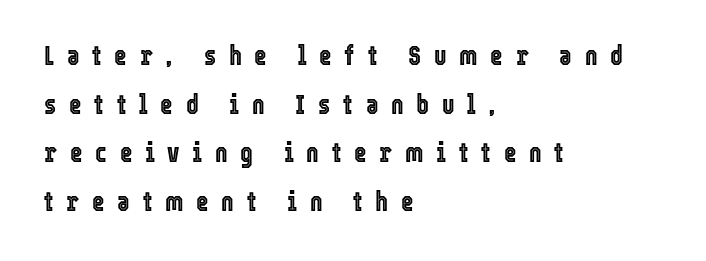
{"italic": "no", "underline": "no", "align": "left", "line_spacing_ratio": 1.8, "letter_spacing": "wide", "letter_spacing_em": 0.47, "glyph_px": 27}
